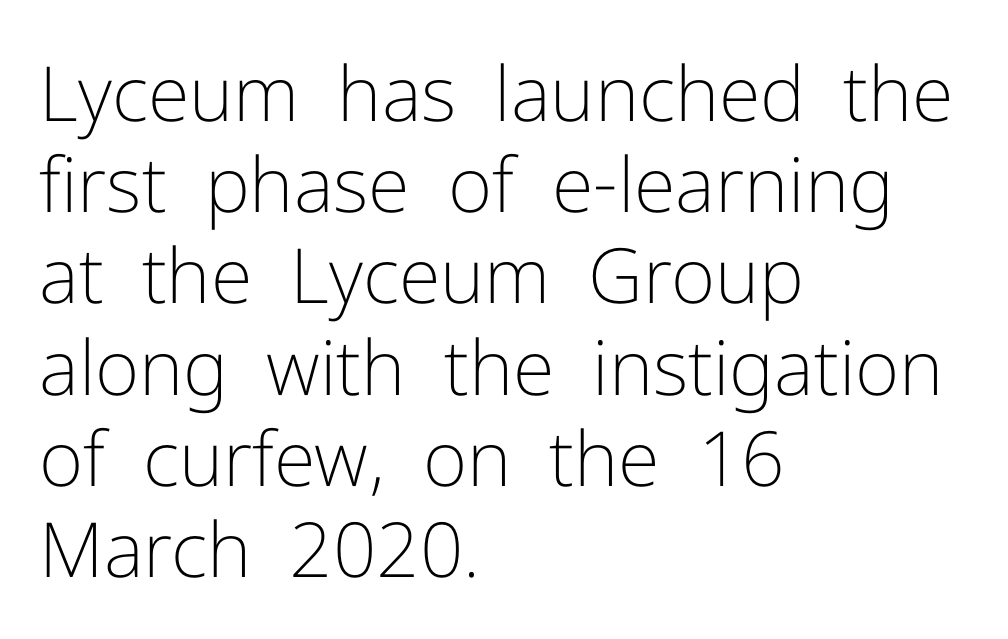
The image shows 76 px light sans-serif type, upright; set left-aligned, line spacing 1.2x, normal letter spacing, not underlined; low stroke contrast and a medium x-height.
